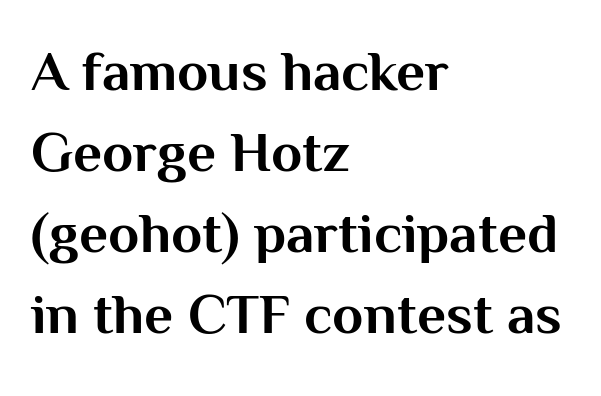
Plain, unruled lines of type. These lines are rendered in a variable-pitch font. Here the glyphs are tracked normally, forming tight word shapes. Leftover space on each line is placed entirely after the last word. Characters remain perfectly vertical along every line.
